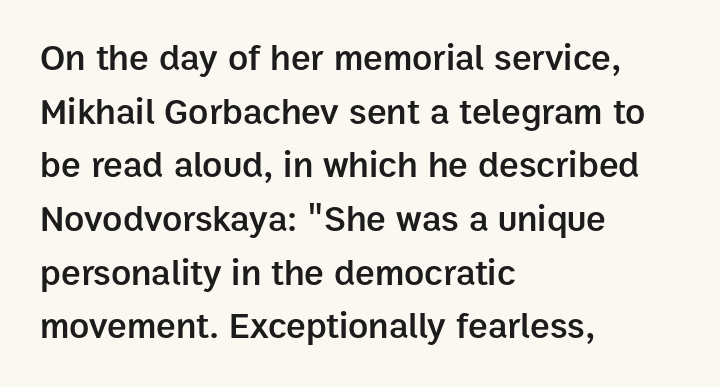
{"serif": "no", "italic": "no", "bold": "semi", "weight": "semibold", "width": "normal", "stroke_contrast": "low", "x_height": "medium", "monospaced": "no", "underline": "no", "align": "left", "line_spacing": "normal", "line_spacing_ratio": 1.45, "letter_spacing": "normal", "letter_spacing_em": 0.0, "glyph_px": 37}
